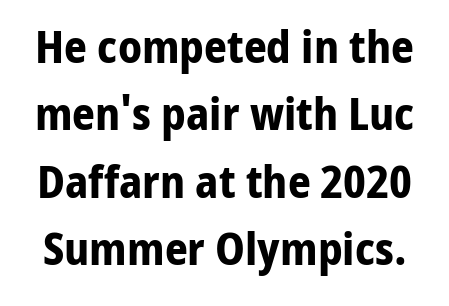
The image shows 45 px bold sans-serif type, upright; set normal line spacing (1.5x), normal letter spacing, not underlined; low stroke contrast and a medium x-height.
